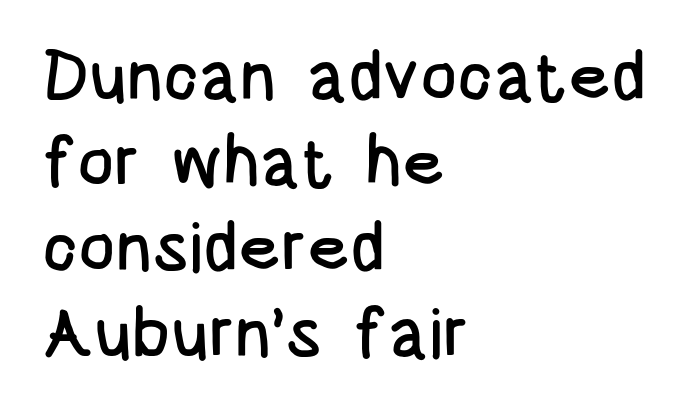
{"serif": "no", "italic": "no", "width": "condensed", "stroke_contrast": "low", "x_height": "large", "monospaced": "no", "underline": "no", "align": "left", "line_spacing_ratio": 1.24, "letter_spacing": "normal", "letter_spacing_em": 0.0, "glyph_px": 69}
